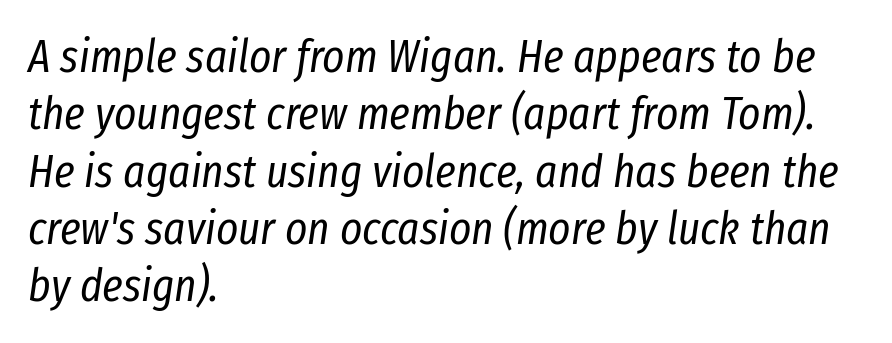
The image shows 47 px regular-weight, condensed type, italic (leaning right); set left-aligned, line spacing 1.22x, normal letter spacing, not underlined; low stroke contrast and a medium x-height.
